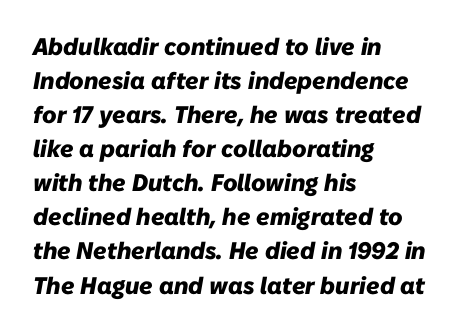
Rendered with sloped, italic letterforms. These lines stack with their left ends in a neat column. Notice how thick the strokes are: this is what a full bold looks like. Lines of text with bare space underneath. The vertical gap from one line to the next is medium.
